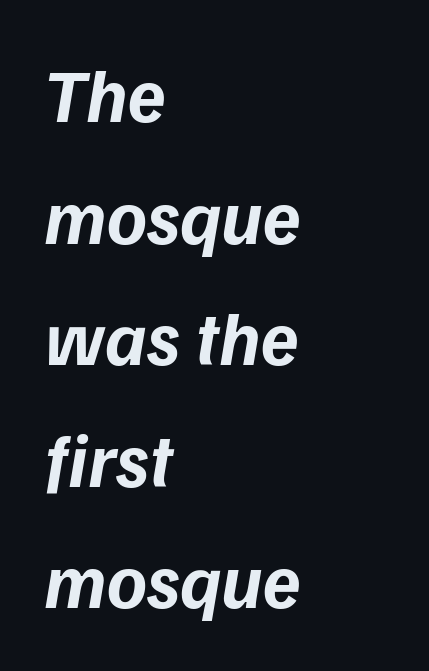
Evenly set lines give the paragraph a standard silhouette. This rendering features lettering with no underline. The setting favours the left margin, as ordinary paragraphs usually do. The typesetting leans heavy: a genuine bold. Each word holds together tightly as a unit, with standard inter-letter gaps. Is this a sans? Yes — the strokes have no serifs.
